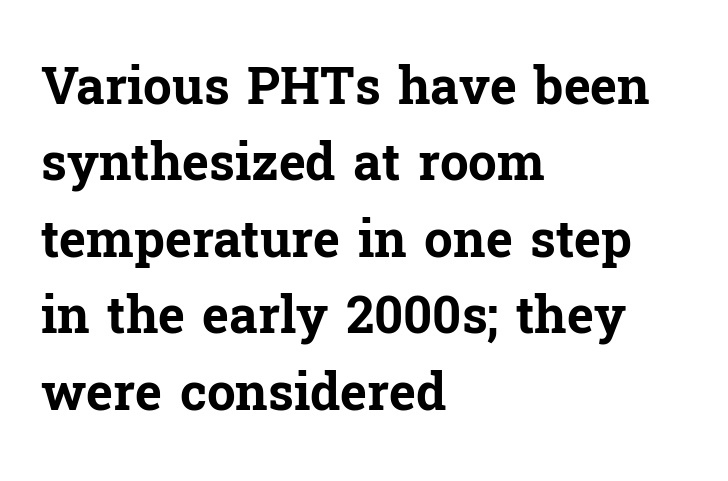
Q: Is the text bold? A: Yes.
Q: Is the text italic (slanted)? A: No, it is upright.
Q: Is the typeface a serif or a sans-serif typeface? A: Serif.
Q: Is the text underlined? A: No.
Q: How is the paragraph aligned? A: Left-aligned.
Q: Is the spacing between letters normal or unusually wide? A: Normal.
Q: Is the spacing between lines tight, normal or loose? A: Normal.
Q: Width (condensed, normal, or wide)? A: Normal.
Q: Stroke contrast? A: Low.
Q: x-height? A: Medium.
Q: Monospaced? A: No.
